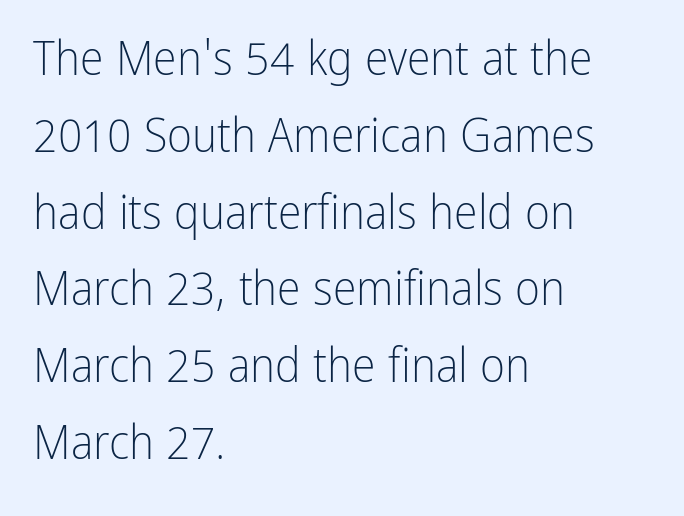
The words here are not underlined. The face used here is rendered with its standard letterfit. Typographically, this falls in the sans-serif category. The passage shown stacks its lines at a standard gap.
